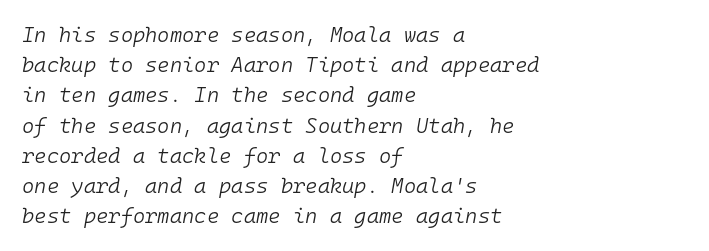
The image shows 21 px text type, italic (leaning right); set left-aligned, normal line spacing (1.44x), normal letter spacing, not underlined.
